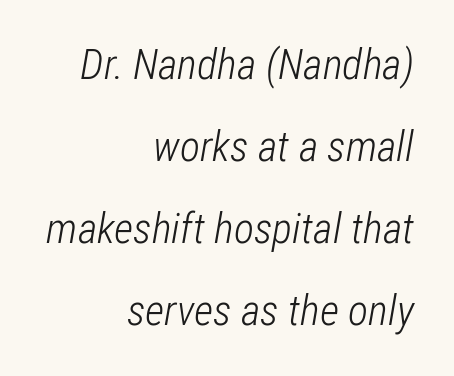
The image shows 42 px light, condensed type, italic (leaning right); set right-aligned, loose line spacing (1.95x), normal letter spacing, not underlined; low stroke contrast and a medium x-height.
